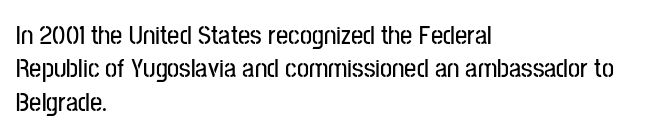
The specimen reads as upright at a glance. The words here are not underlined. Horizontal alignment here is leftward, the default for most running prose. The gaps between neighbouring characters are ordinary and unremarkable.
